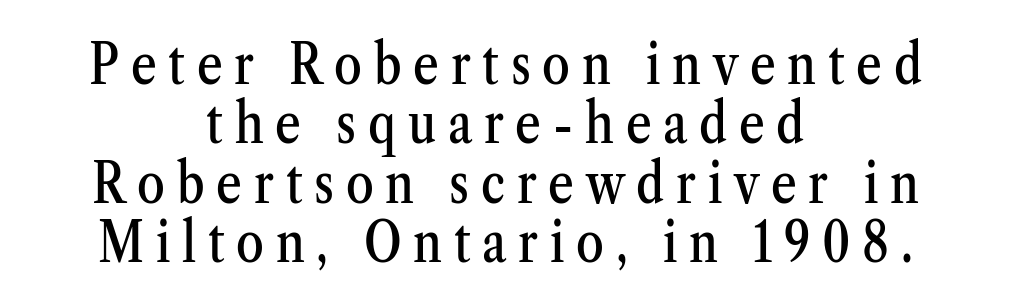
Q: Is the text italic (slanted)? A: No, it is upright.
Q: Is the typeface a serif or a sans-serif typeface? A: Serif.
Q: Is the text underlined? A: No.
Q: How is the paragraph aligned? A: Centered.
Q: Is the spacing between letters normal or unusually wide? A: Unusually wide.
Q: Is the spacing between lines tight, normal or loose? A: Tight.
Q: Width (condensed, normal, or wide)? A: Condensed.
Q: Stroke contrast? A: Medium.
Q: x-height? A: Medium.
Q: Monospaced? A: No.
